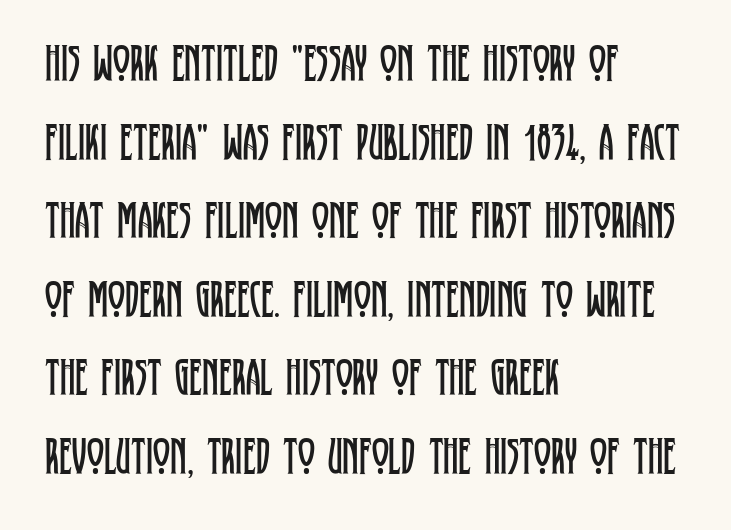
The baseline area is clear. The designer left line spacing at the default. Each word holds together tightly as a unit, with standard inter-letter gaps. Is this a sans? No — the strokes have serifs. Think of a printed novel: that variable character pitch is what you see here. The letters stand upright; this is a roman face.
